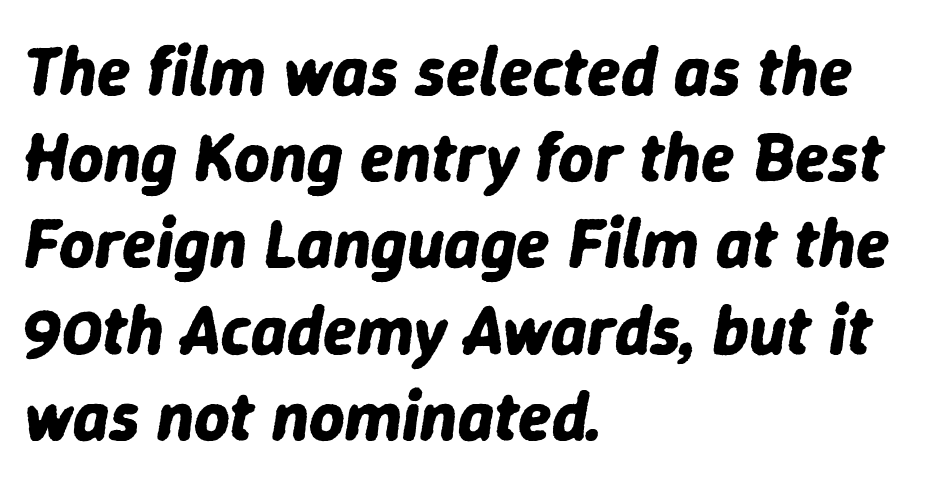
The image shows 69 px bold type, italic (leaning right); set left-aligned, normal line spacing (1.25x), normal letter spacing, not underlined; low stroke contrast and a medium x-height.
